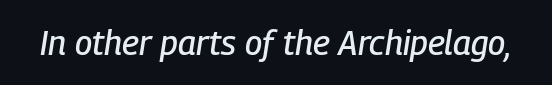
Q: Is the text italic (slanted)? A: Yes, it leans right by about 9 degrees.
Q: Is the text underlined? A: No.
Q: Is the spacing between letters normal or unusually wide? A: Normal.
Q: Width (condensed, normal, or wide)? A: Condensed.
Q: Stroke contrast? A: Low.
Q: x-height? A: Medium.
Q: Monospaced? A: No.
